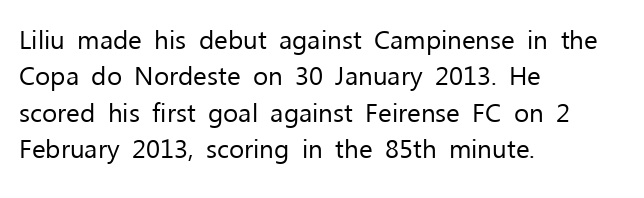
{"italic": "no", "bold": "no", "underline": "no", "align": "left", "line_spacing": "normal", "line_spacing_ratio": 1.4, "letter_spacing": "normal", "letter_spacing_em": 0.0, "glyph_px": 26}
